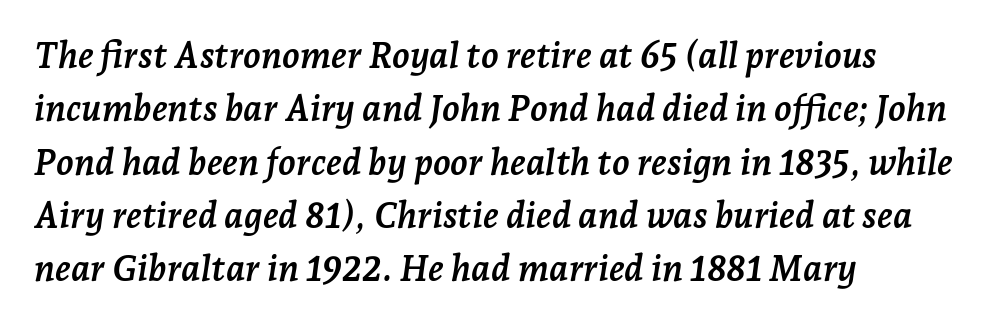
The image shows 36 px semibold serif type, italic (leaning right); set left-aligned, normal line spacing (1.48x), normal letter spacing, not underlined; low stroke contrast and a medium x-height.
